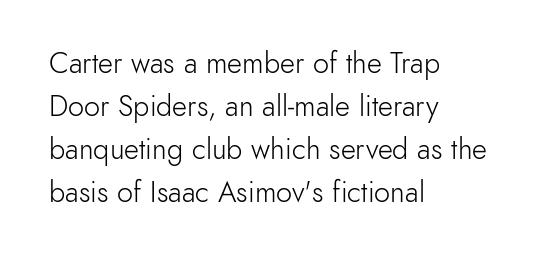
The image shows 29 px light sans-serif type, upright; set left-aligned, normal line spacing (1.48x), normal letter spacing, not underlined; a small x-height.
